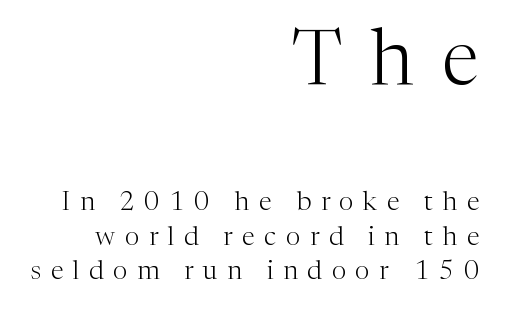
The image shows 77 px light serif type, upright; set right-aligned, normal line spacing (1.32x), unusually wide letter spacing (+0.37 em), not underlined; the first (top) block is 2.96x larger; medium stroke contrast and a medium x-height.
